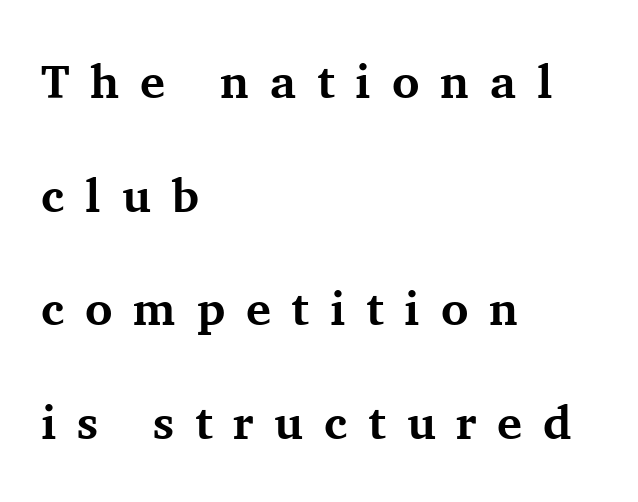
{"serif": "yes", "italic": "no", "bold": "yes", "weight": "bold", "width": "normal", "stroke_contrast": "medium", "x_height": "medium", "monospaced": "no", "underline": "no", "align": "left", "line_spacing": "loose", "line_spacing_ratio": 2.42, "letter_spacing": "wide", "letter_spacing_em": 0.44, "glyph_px": 47}
